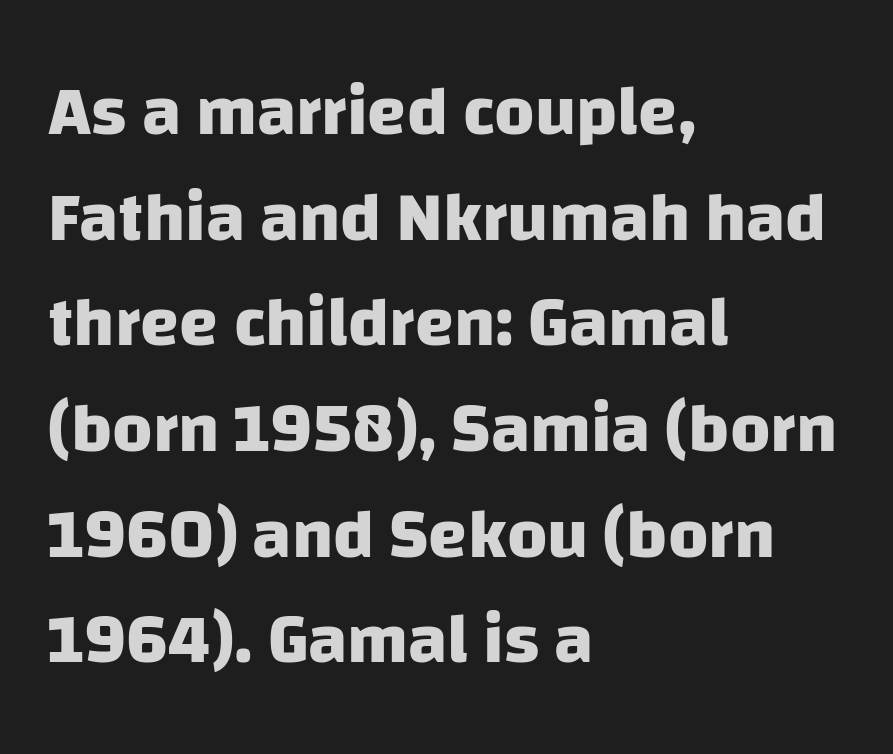
Think of a printed novel: that variable character pitch is what you see here. A sans-serif font was chosen for this passage. The line-height multiplier appears to be the usual default. Set as a true bold cut, around the 700 mark. Alignment: flush left.
